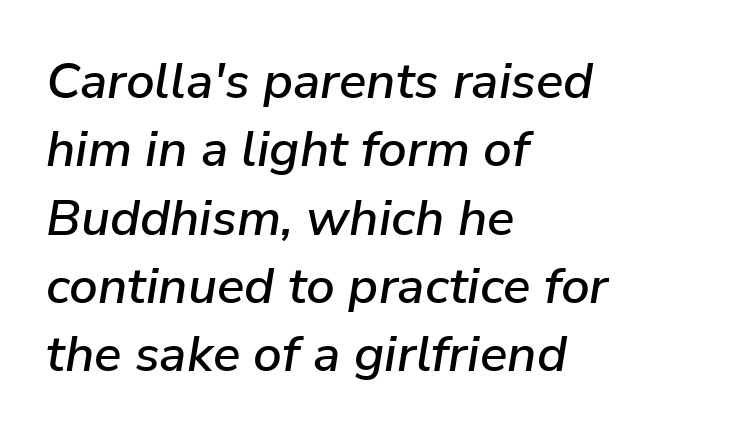
Does the copy run flush right? No — it runs flush left. Honestly, the letter spacing is just normal — you wouldn't notice it. Would a proofreader flag this as italicized? Yes. The rendering uses natural spacing where letterforms have individual widths. This rendering features lettering with no underline.
